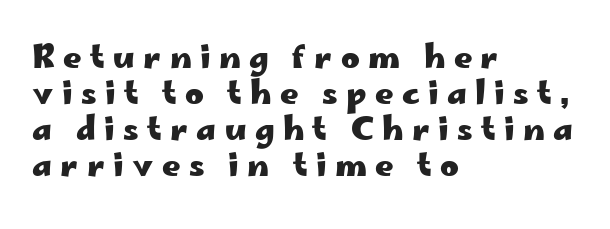
The image shows 32 px heavy, wide sans-serif type, upright; set left-aligned, tight line spacing (1.12x), unusually wide letter spacing (+0.26 em), not underlined; low stroke contrast and a small x-height.
